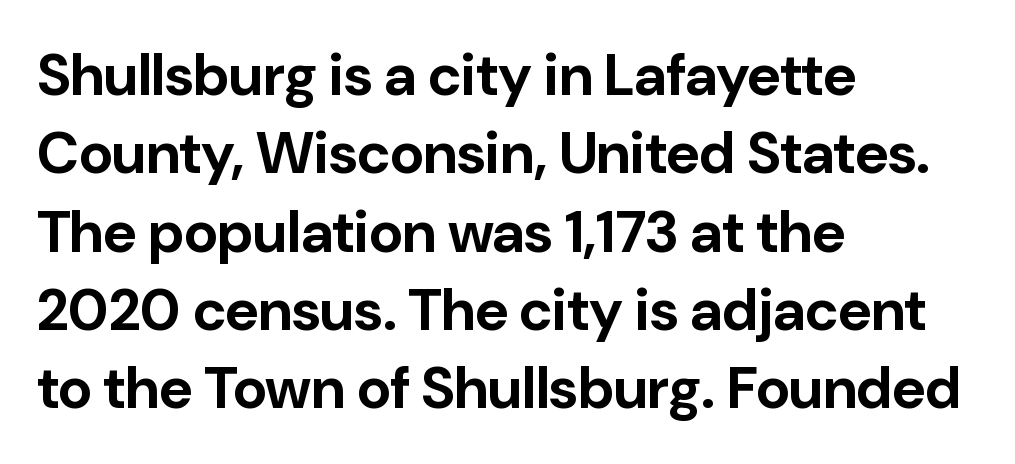
Q: Is the text bold? A: Yes.
Q: Is the text italic (slanted)? A: No, it is upright.
Q: Is the typeface a serif or a sans-serif typeface? A: Sans-serif.
Q: Is the text underlined? A: No.
Q: How is the paragraph aligned? A: Left-aligned.
Q: Is the spacing between letters normal or unusually wide? A: Normal.
Q: Is the spacing between lines tight, normal or loose? A: Normal.
Q: Width (condensed, normal, or wide)? A: Normal.
Q: Stroke contrast? A: Low.
Q: x-height? A: Medium.
Q: Monospaced? A: No.
